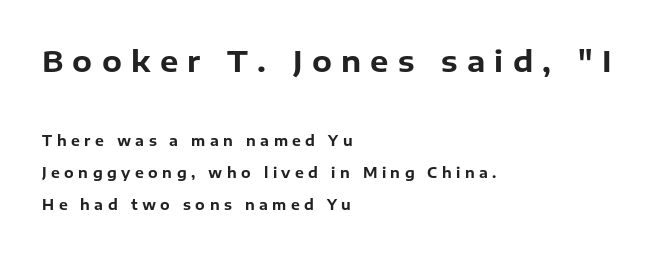
The image shows 29 px bold sans-serif type, upright; set left-aligned, loose line spacing (2.28x), unusually wide letter spacing (+0.32 em), not underlined; the first (top) block is 2.07x larger; low stroke contrast and a medium x-height.
